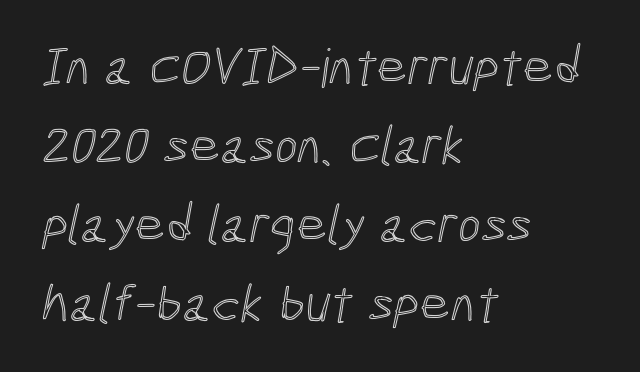
Has an underline been added? It has not. You could not count columns in this text — the font is proportionally spaced. This sample uses plain, unmodified letter spacing. Is there much room between lines? A standard amount, neither cramped nor airy. These lines stack with their left ends in a neat column.
